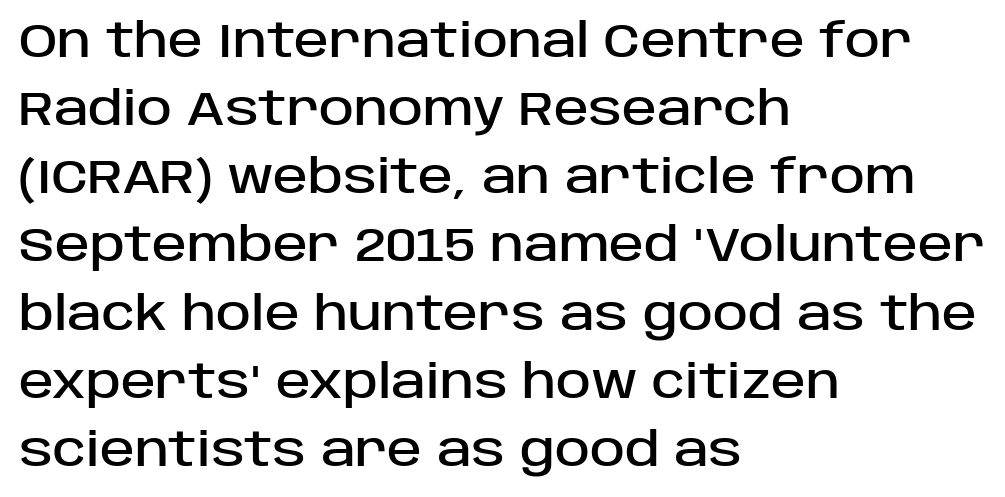
Q: Is the text italic (slanted)? A: No, it is upright.
Q: Is the typeface a serif or a sans-serif typeface? A: Sans-serif.
Q: Is the text underlined? A: No.
Q: How is the paragraph aligned? A: Left-aligned.
Q: Is the spacing between letters normal or unusually wide? A: Normal.
Q: Is the spacing between lines tight, normal or loose? A: Normal.
Q: Width (condensed, normal, or wide)? A: Normal.
Q: Stroke contrast? A: Low.
Q: x-height? A: Large.
Q: Monospaced? A: No.
